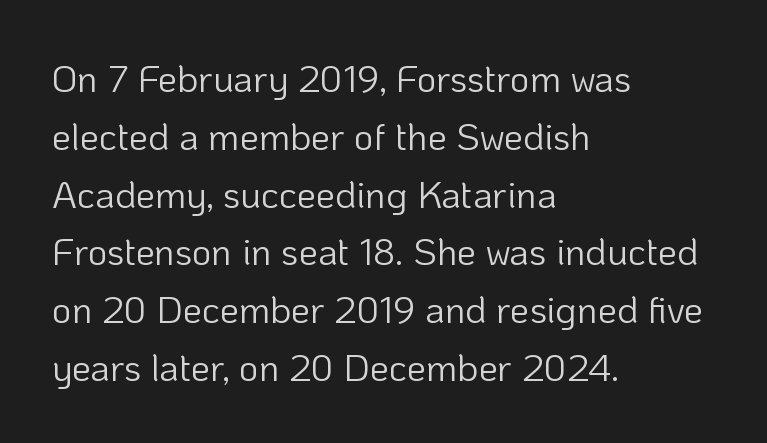
Q: Is the text bold? A: No.
Q: Is the text italic (slanted)? A: No, it is upright.
Q: Is the typeface a serif or a sans-serif typeface? A: Sans-serif.
Q: Is the text underlined? A: No.
Q: How is the paragraph aligned? A: Left-aligned.
Q: Is the spacing between letters normal or unusually wide? A: Normal.
Q: Is the spacing between lines tight, normal or loose? A: Normal.
Q: Width (condensed, normal, or wide)? A: Normal.
Q: Stroke contrast? A: Low.
Q: x-height? A: Medium.
Q: Monospaced? A: No.
